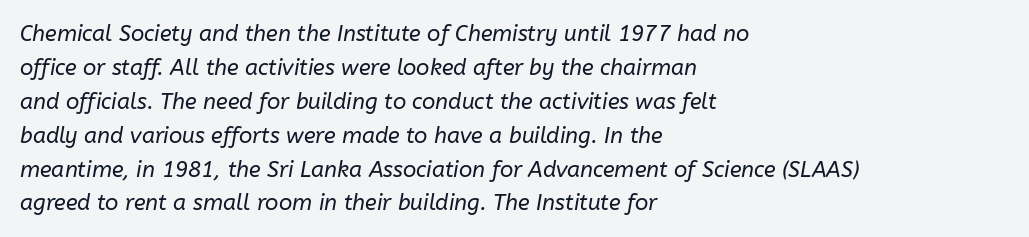
{"italic": "yes", "lean": "right", "slant_degrees": 10, "bold": "no", "underline": "no", "align": "left", "line_spacing": "normal", "line_spacing_ratio": 1.54, "letter_spacing": "normal", "letter_spacing_em": 0.0, "glyph_px": 22}
